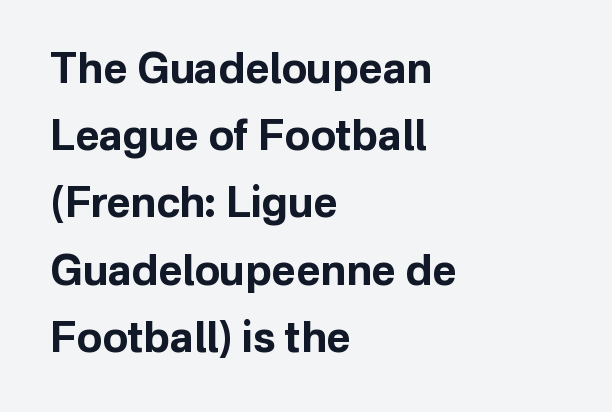
{"serif": "no", "italic": "no", "bold": "yes", "weight": "bold", "width": "normal", "stroke_contrast": "low", "x_height": "medium", "monospaced": "no", "underline": "no", "align": "left", "line_spacing": "normal", "line_spacing_ratio": 1.6, "letter_spacing": "normal", "letter_spacing_em": 0.0, "glyph_px": 42}
